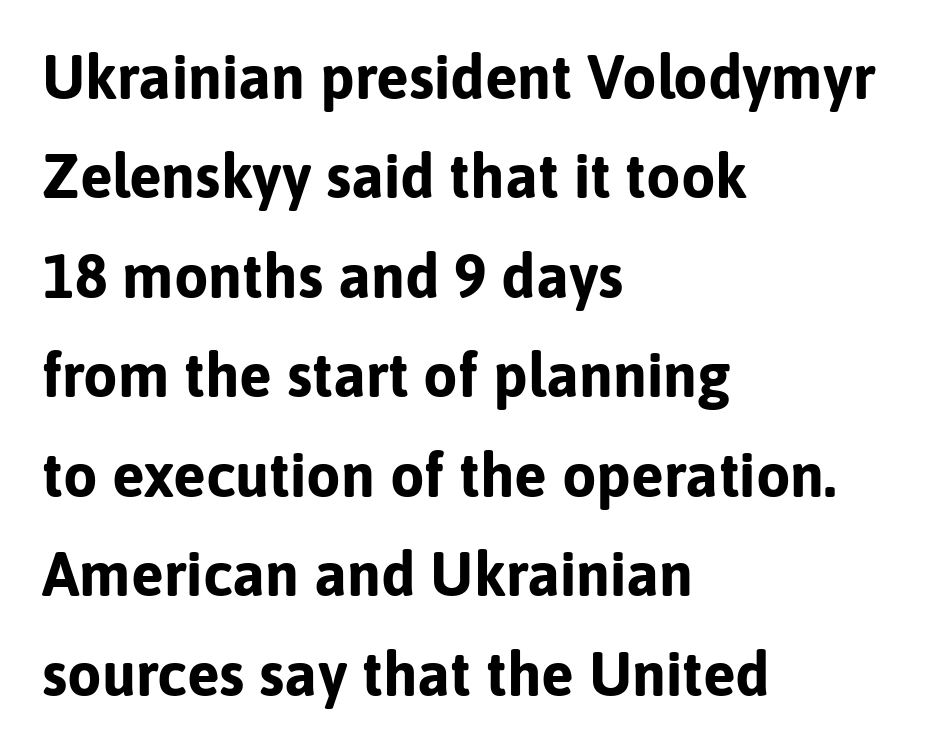
The image shows 61 px bold sans-serif type, upright; set left-aligned, normal line spacing (1.63x), normal letter spacing, not underlined; low stroke contrast and a medium x-height.
